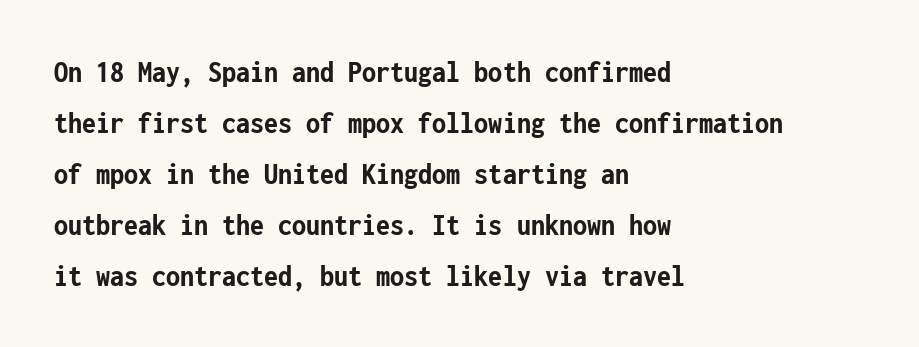
The image shows 32 px semibold, condensed sans-serif type, upright, monospaced; set left-aligned, normal line spacing (1.59x), normal letter spacing, not underlined; low stroke contrast and a medium x-height.
